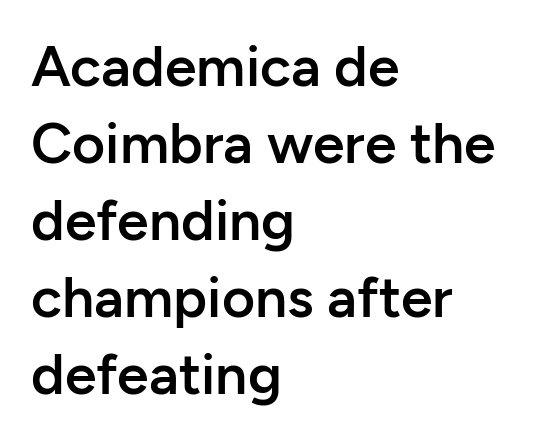
The image shows 57 px semibold sans-serif type, upright; set left-aligned, normal line spacing (1.35x), normal letter spacing, not underlined; low stroke contrast and a medium x-height.
